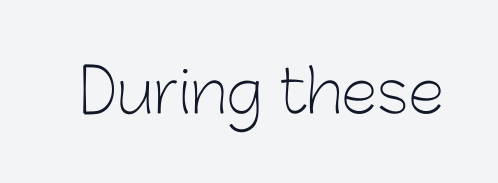
A sans-serif font was chosen for this passage. You could not count columns in this text — the font is proportionally spaced. The words here are not underlined. Tracking value appears to be zero — textbook default spacing. The lettering holds an erect, upright posture throughout. The passage shown is not bold in any degree.
